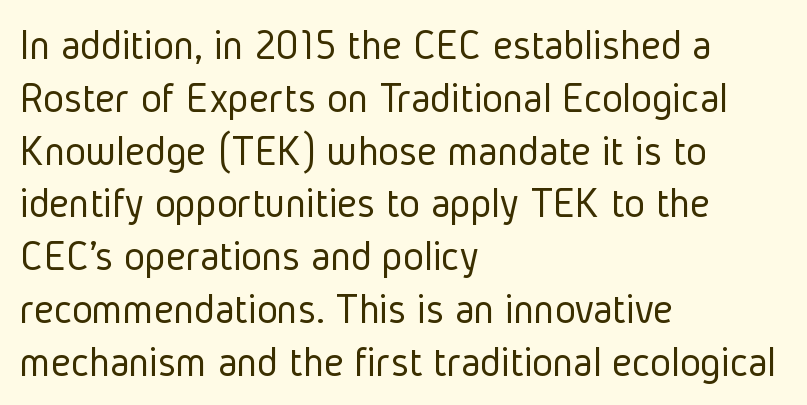
{"serif": "no", "italic": "no", "bold": "no", "weight": "light", "width": "condensed", "stroke_contrast": "low", "x_height": "medium", "monospaced": "no", "underline": "no", "align": "left", "line_spacing_ratio": 1.2, "letter_spacing": "normal", "letter_spacing_em": 0.0, "glyph_px": 44}
